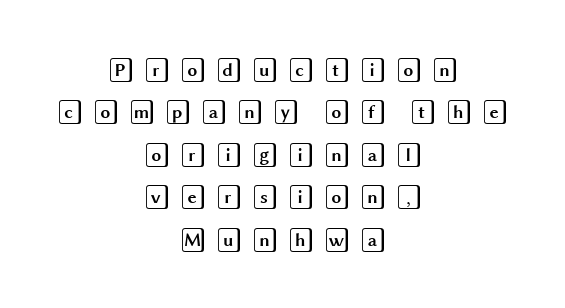
{"italic": "no", "underline": "no", "align": "center", "line_spacing": "normal", "line_spacing_ratio": 1.7, "letter_spacing": "wide", "letter_spacing_em": 0.34, "glyph_px": 25}
